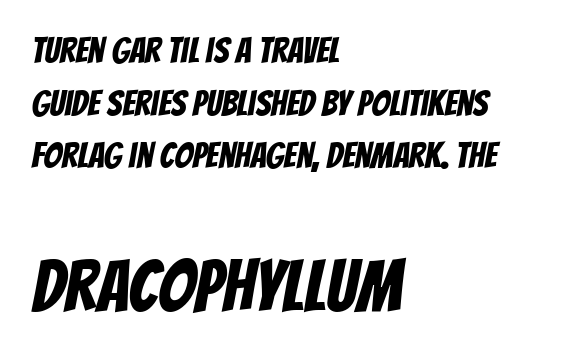
The image shows 73 px condensed sans-serif type; set left-aligned, normal line spacing (1.46x), normal letter spacing, not underlined; the second (bottom) block is 2.03x larger; low stroke contrast and a large x-height.
